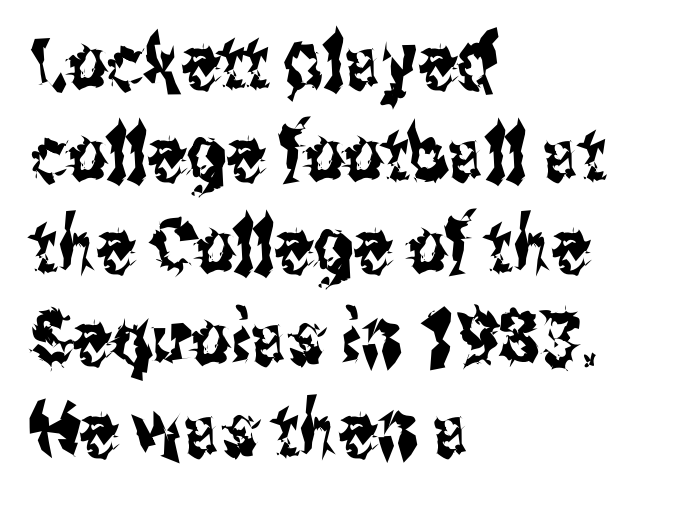
{"serif": "no", "italic": "no", "width": "condensed", "stroke_contrast": "medium", "x_height": "medium", "monospaced": "no", "underline": "no", "align": "left", "line_spacing_ratio": 1.21, "letter_spacing": "normal", "letter_spacing_em": 0.0, "glyph_px": 76}
